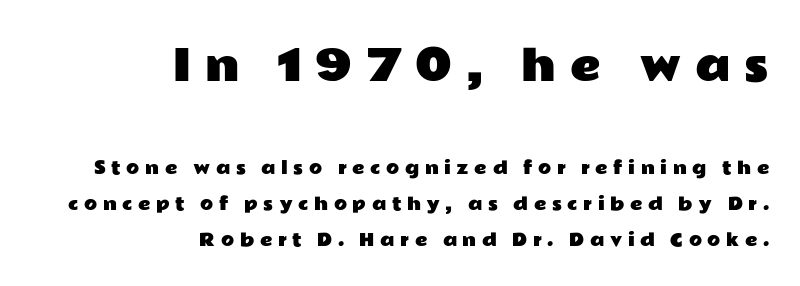
Q: Is the text italic (slanted)? A: No, it is upright.
Q: Is the typeface a serif or a sans-serif typeface? A: Sans-serif.
Q: Is the text underlined? A: No.
Q: How is the paragraph aligned? A: Right-aligned.
Q: Is the spacing between letters normal or unusually wide? A: Unusually wide.
Q: Is the spacing between lines tight, normal or loose? A: Loose.
Q: Which block of text is set in a larger size, the first (top) or the second (bottom)? A: The first (top) one.
Q: Width (condensed, normal, or wide)? A: Wide.
Q: Stroke contrast? A: Low.
Q: x-height? A: Medium.
Q: Monospaced? A: No.
